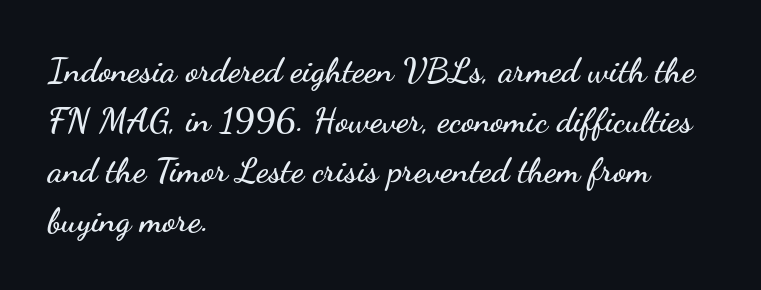
Words float on clear page, feet unadorned. In terms of letterform style, serifs are entirely absent. Each line starts at the same left margin while the right side varies.
